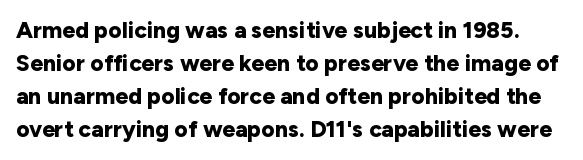
{"italic": "no", "bold": "yes", "underline": "no", "line_spacing": "normal", "line_spacing_ratio": 1.44, "letter_spacing": "normal", "letter_spacing_em": 0.0, "glyph_px": 23}
